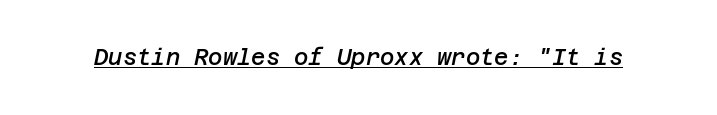
{"italic": "yes", "lean": "right", "slant_degrees": 12, "bold": "semi", "underline": "yes", "letter_spacing": "normal", "letter_spacing_em": 0.0, "glyph_px": 22}
